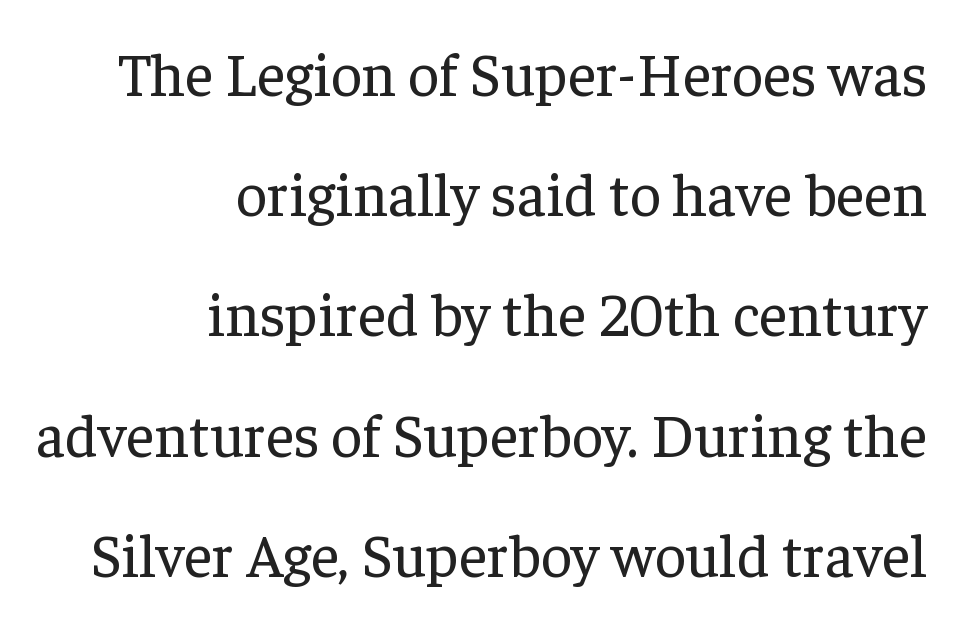
Q: Is the text bold? A: No.
Q: Is the text italic (slanted)? A: No, it is upright.
Q: Is the typeface a serif or a sans-serif typeface? A: Serif.
Q: Is the text underlined? A: No.
Q: How is the paragraph aligned? A: Right-aligned.
Q: Is the spacing between letters normal or unusually wide? A: Normal.
Q: Is the spacing between lines tight, normal or loose? A: Loose.
Q: Width (condensed, normal, or wide)? A: Normal.
Q: Stroke contrast? A: Low.
Q: x-height? A: Medium.
Q: Monospaced? A: No.
